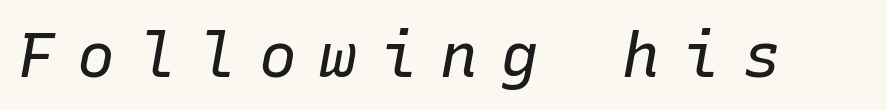
The image shows 63 px regular-weight type, italic (leaning right), monospaced; set unusually wide letter spacing (+0.36 em), not underlined; low stroke contrast and a medium x-height.
